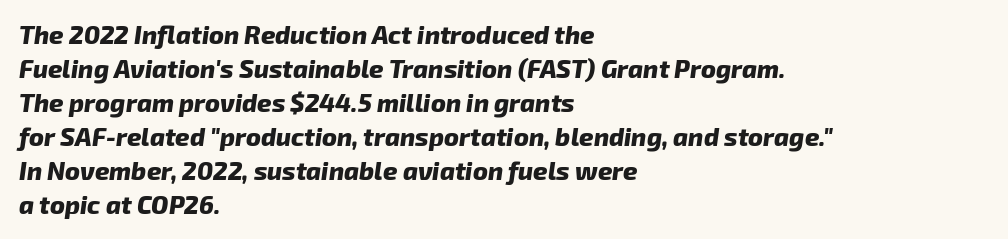
Q: Is the text bold? A: Yes.
Q: Is the text italic (slanted)? A: Yes, it leans right by about 8 degrees.
Q: Is the text underlined? A: No.
Q: How is the paragraph aligned? A: Left-aligned.
Q: Is the spacing between letters normal or unusually wide? A: Normal.
Q: Is the spacing between lines tight, normal or loose? A: Normal.
